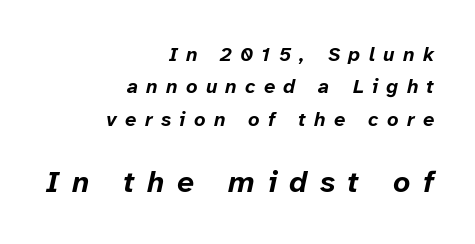
{"italic": "yes", "lean": "right", "slant_degrees": 12, "bold": "yes", "weight": "bold", "width": "normal", "stroke_contrast": "low", "x_height": "medium", "monospaced": "no", "underline": "no", "align": "right", "line_spacing": "normal", "line_spacing_ratio": 1.62, "letter_spacing": "wide", "letter_spacing_em": 0.42, "larger_block": "second", "size_ratio": 1.5, "glyph_px": 30}
